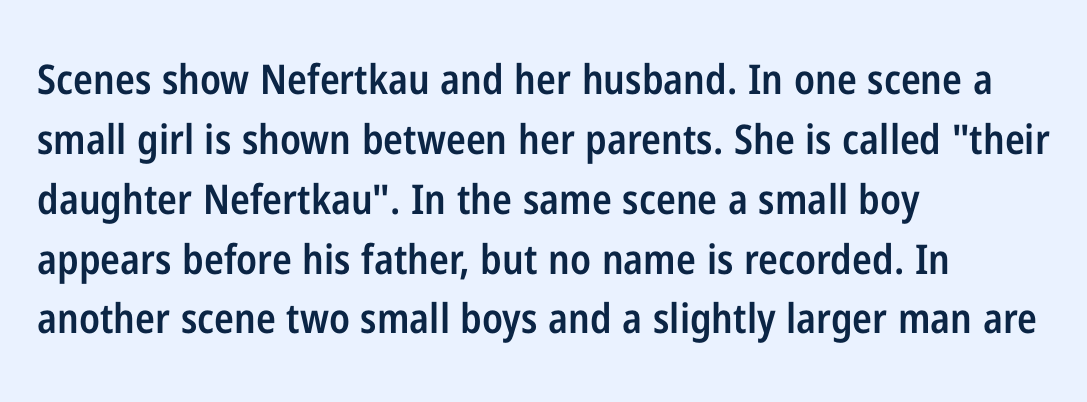
The image shows 41 px semibold, condensed sans-serif type, upright; set left-aligned, normal line spacing (1.46x), normal letter spacing, not underlined; low stroke contrast and a medium x-height.
